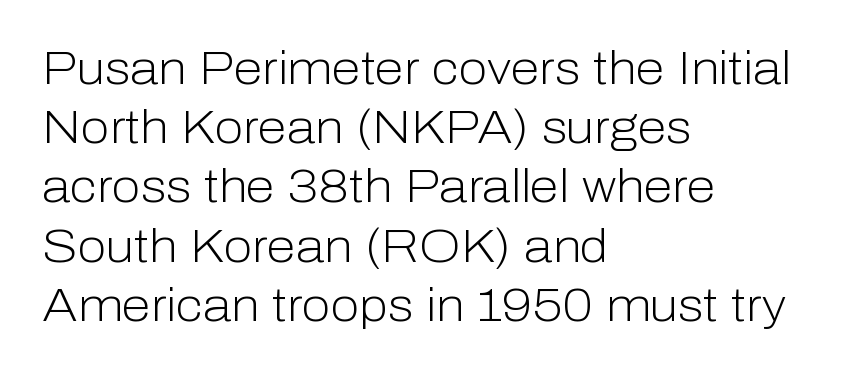
{"serif": "no", "italic": "no", "bold": "no", "weight": "light", "width": "normal", "stroke_contrast": "low", "x_height": "medium", "monospaced": "no", "underline": "no", "align": "left", "line_spacing": "normal", "line_spacing_ratio": 1.26, "letter_spacing": "normal", "letter_spacing_em": 0.0, "glyph_px": 47}
